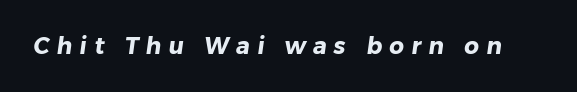
The image shows 23 px bold type; set unusually wide letter spacing (+0.32 em), not underlined.
